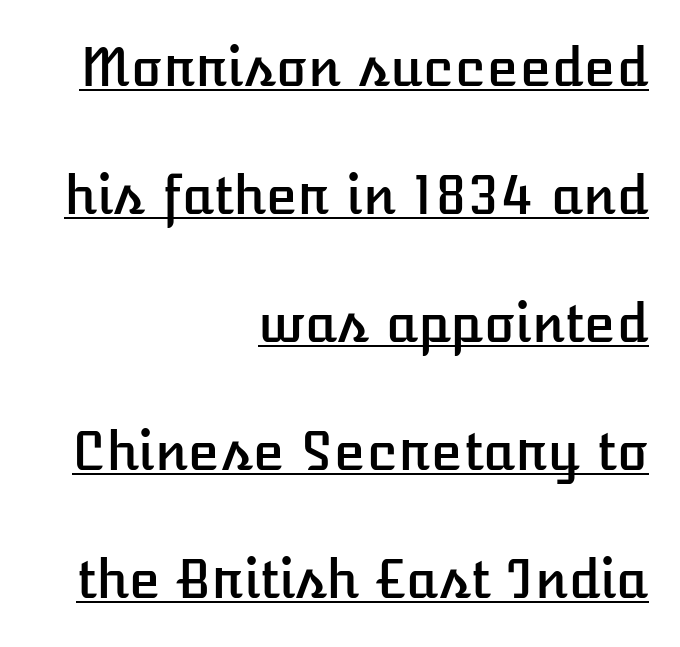
Q: Is the text italic (slanted)? A: No, it is upright.
Q: Is the text underlined? A: Yes.
Q: How is the paragraph aligned? A: Right-aligned.
Q: Is the spacing between letters normal or unusually wide? A: Normal.
Q: Is the spacing between lines tight, normal or loose? A: Loose.
Q: Width (condensed, normal, or wide)? A: Normal.
Q: Stroke contrast? A: Low.
Q: x-height? A: Medium.
Q: Monospaced? A: No.
